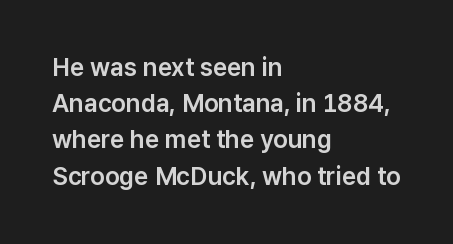
Q: Is the text italic (slanted)? A: No, it is upright.
Q: Is the text underlined? A: No.
Q: How is the paragraph aligned? A: Left-aligned.
Q: Is the spacing between letters normal or unusually wide? A: Normal.
Q: Is the spacing between lines tight, normal or loose? A: Normal.
